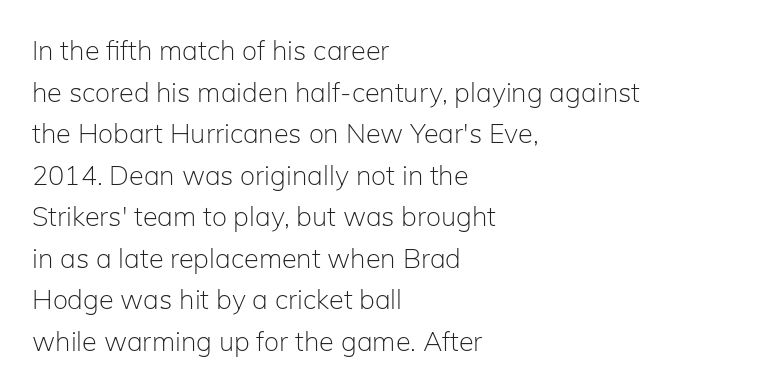
{"italic": "no", "bold": "no", "underline": "no", "align": "left", "line_spacing": "normal", "line_spacing_ratio": 1.54, "letter_spacing": "normal", "letter_spacing_em": 0.0, "glyph_px": 27}
